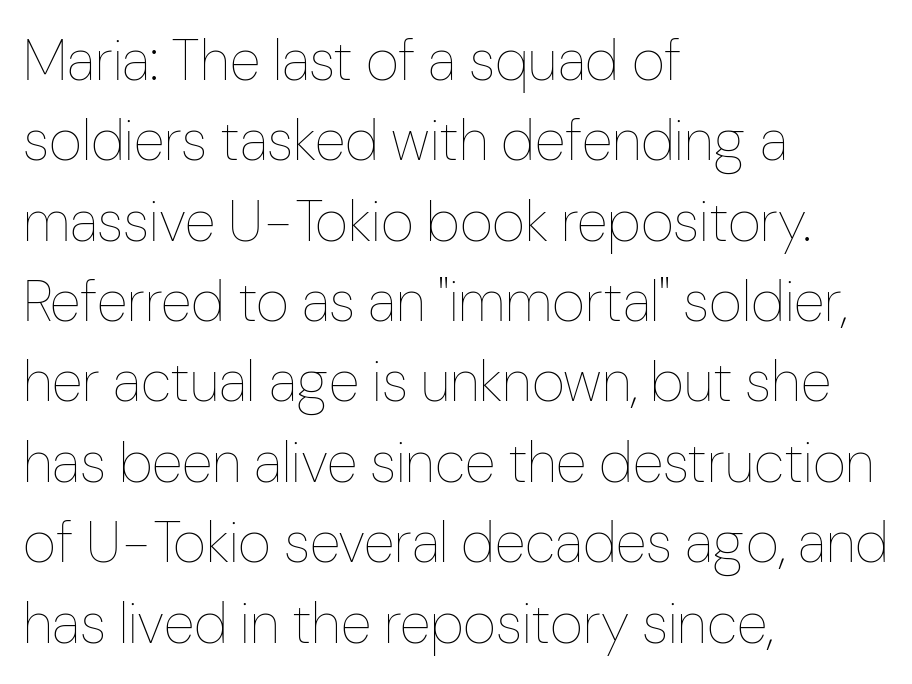
The passage shown is typed in a proportional face where columns would drift. Vertical strokes here are truly vertical. Evenly set lines give the paragraph a standard silhouette. These lines stack with their left ends in a neat column. The gap between lines stays unmarked. The gaps between neighbouring characters are ordinary and unremarkable.
